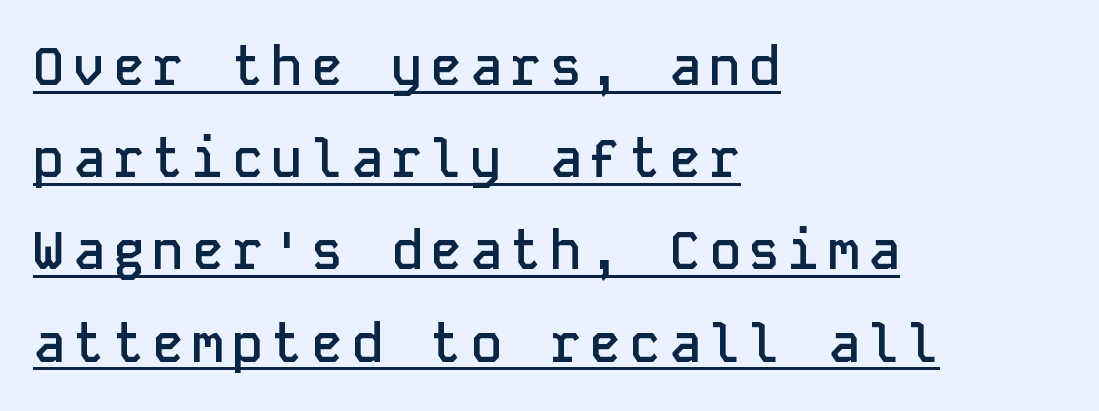
Q: Is the text bold? A: Semi-bold.
Q: Is the text italic (slanted)? A: No, it is upright.
Q: Is the typeface a serif or a sans-serif typeface? A: Sans-serif.
Q: Is the text underlined? A: Yes.
Q: How is the paragraph aligned? A: Left-aligned.
Q: Width (condensed, normal, or wide)? A: Normal.
Q: Stroke contrast? A: Low.
Q: x-height? A: Medium.
Q: Monospaced? A: Yes.
